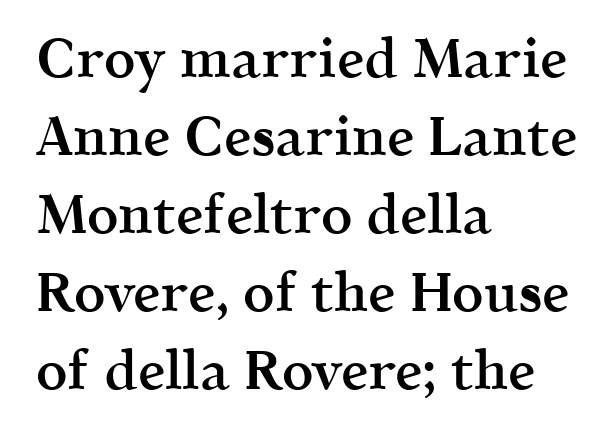
{"serif": "yes", "italic": "no", "bold": "semi", "weight": "semibold", "width": "normal", "x_height": "medium", "monospaced": "no", "underline": "no", "align": "left", "line_spacing": "normal", "line_spacing_ratio": 1.42, "letter_spacing": "normal", "letter_spacing_em": 0.0, "glyph_px": 55}
